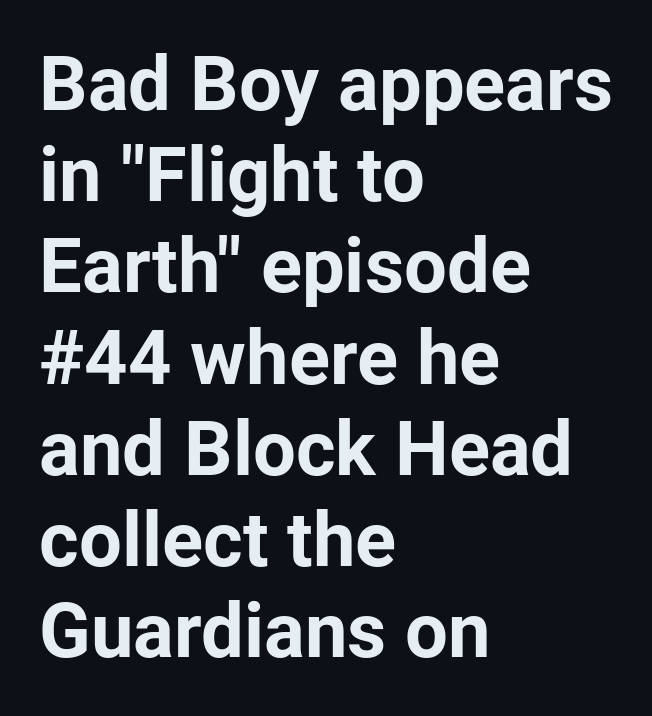
Letter spacing: default. Every character sits straight up, as roman type does. Is this a fixed-width face? No — the glyphs have proportional, varying widths. Look at the bottom of the vertical strokes: they stop flat, with no serifs.
